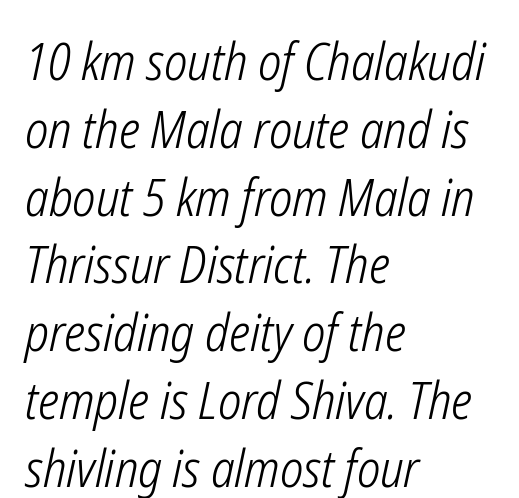
The characters are drawn with everyday or finer stroke widths. The compositor pushed each line to the left boundary. The passage shown is not underscored anywhere. An italicized treatment has been applied to the whole sample. Between one letter and the next there's only the usual sliver of space.
